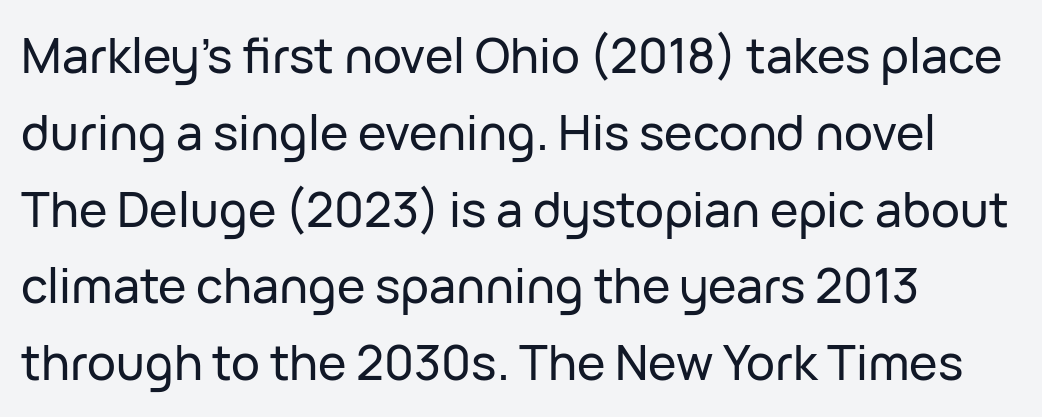
{"serif": "no", "italic": "no", "width": "normal", "stroke_contrast": "low", "x_height": "medium", "monospaced": "no", "underline": "no", "align": "left", "line_spacing": "normal", "line_spacing_ratio": 1.6, "letter_spacing": "normal", "letter_spacing_em": 0.0, "glyph_px": 48}
